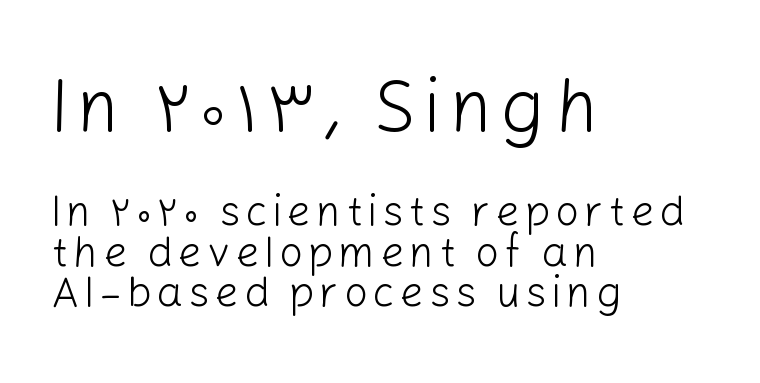
{"serif": "no", "italic": "no", "bold": "no", "weight": "light", "width": "normal", "stroke_contrast": "low", "x_height": "medium", "monospaced": "no", "underline": "no", "align": "left", "line_spacing": "tight", "line_spacing_ratio": 0.96, "larger_block": "first", "size_ratio": 1.74, "glyph_px": 73}
